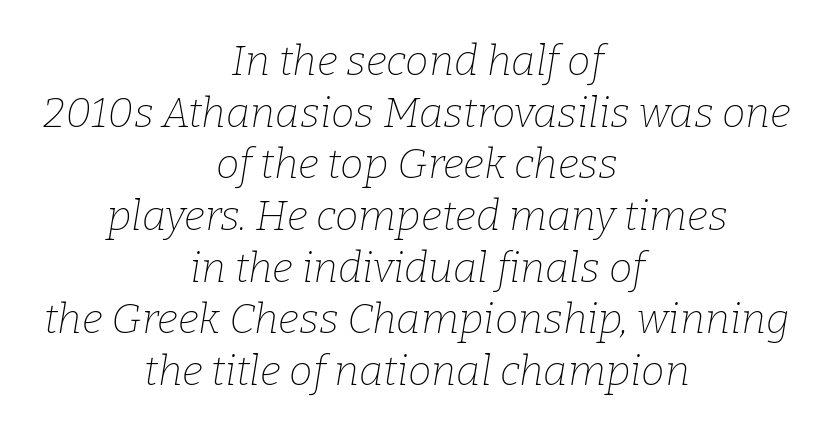
The image shows 42 px thin serif type, italic (leaning right); set centered, line spacing 1.23x, normal letter spacing, not underlined; low stroke contrast and a medium x-height.
